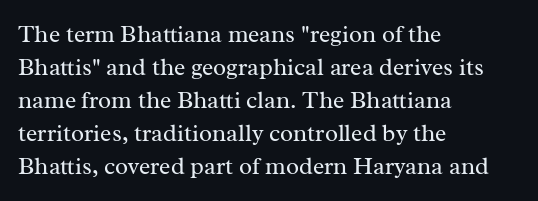
The image shows 24 px text type, upright; set left-aligned, normal line spacing (1.38x), normal letter spacing, not underlined.
